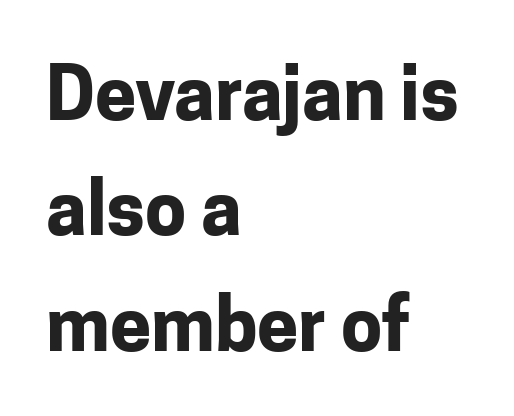
In terms of leading, this rendering sits right in the middle. The typography opts for an upright posture over an oblique one. I'd describe the lettering as bold — thick and assertive. Serif or sans? Sans — the stroke terminals are bare. Descender tails drop into unmarked territory. How are the letters spaced? Ordinarily, with no added tracking.
